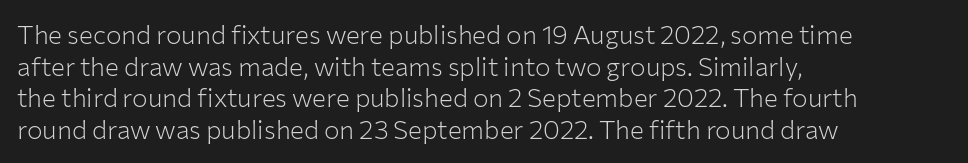
Q: Is the text bold? A: No.
Q: Is the text italic (slanted)? A: No, it is upright.
Q: Is the text underlined? A: No.
Q: How is the paragraph aligned? A: Left-aligned.
Q: Is the spacing between letters normal or unusually wide? A: Normal.
